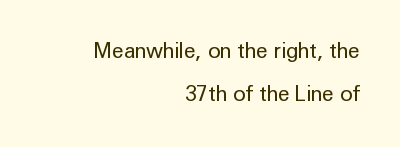
Stroke mass is kept to a normal reading level or below. Right-aligned paragraph, ragged on the left. Words appear dense and cohesive because spacing is normal. A roman cut, with each character standing at attention.
